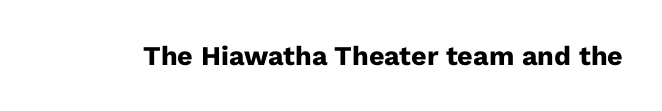
What stands out about the letter spacing? Nothing — it is the standard amount. No italicization has been applied; the sample stays upright. The gap between lines stays unmarked. Thick stems and heavy bowls — unmistakably bold.
